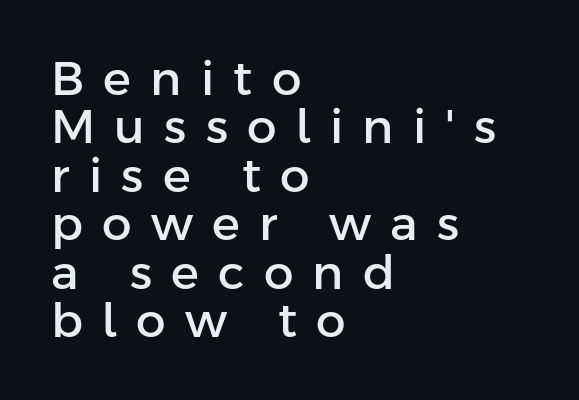
The letters stand upright; this is a roman face. Does extra space separate the letters? Yes, quite a lot of it. Plain, unruled lines of type. The typeface chosen for these lines omits serifs. These lines stack with their left ends in a neat column. Character widths vary here, with narrow letters taking less room than wide ones.
